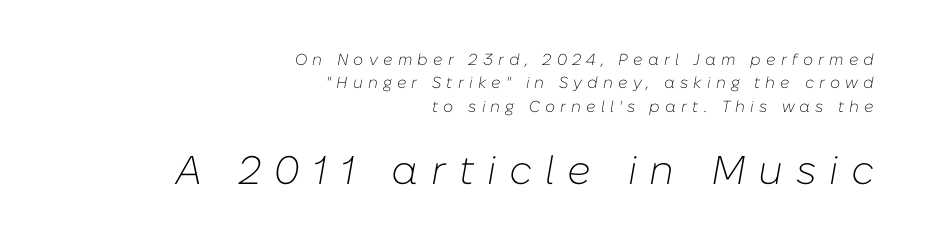
The image shows 40 px light type, italic (leaning right); set right-aligned, normal line spacing (1.46x), unusually wide letter spacing (+0.32 em), not underlined; the second (bottom) block is 2.5x larger; low stroke contrast and a medium x-height.
